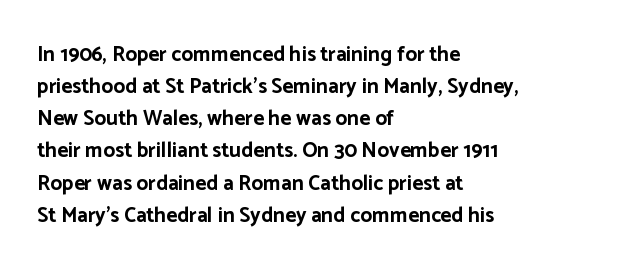
The image shows 21 px bold type, upright; set left-aligned, normal line spacing (1.53x), normal letter spacing, not underlined.
